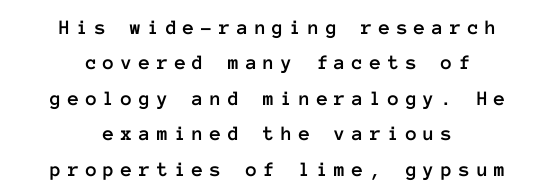
The image shows 21 px text type, upright; set centered, normal line spacing (1.69x), unusually wide letter spacing (+0.3 em), not underlined.
